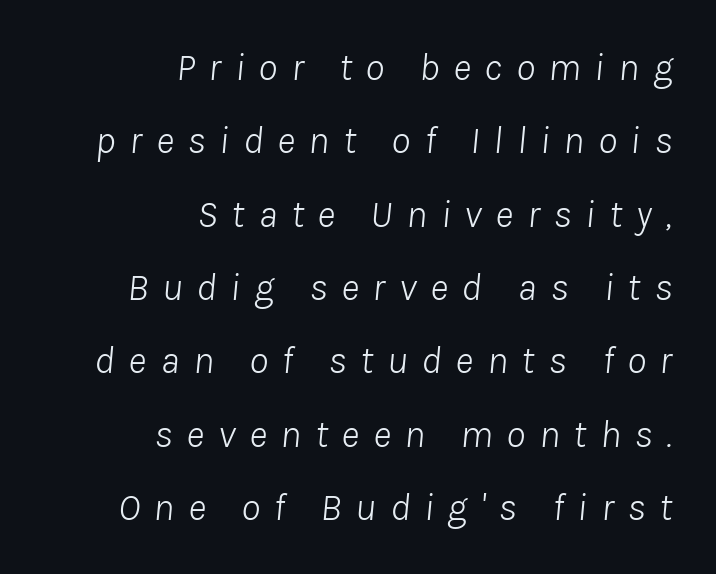
{"italic": "yes", "lean": "right", "slant_degrees": 8, "bold": "no", "weight": "light", "width": "normal", "stroke_contrast": "low", "x_height": "medium", "monospaced": "no", "underline": "no", "align": "right", "line_spacing_ratio": 1.88, "letter_spacing": "wide", "letter_spacing_em": 0.35, "glyph_px": 39}
